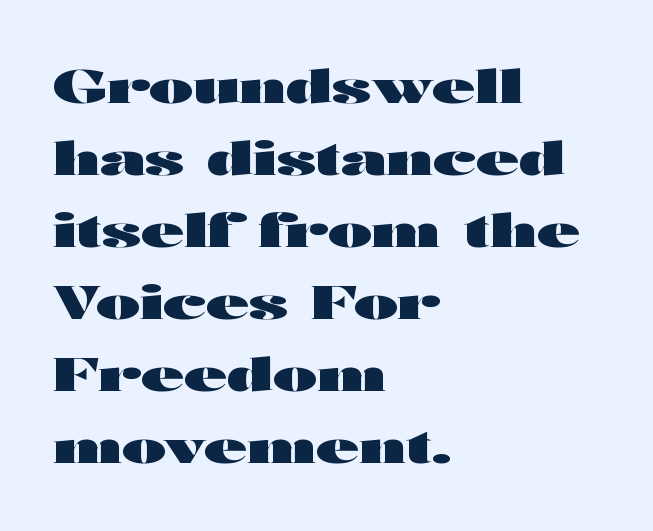
Q: Is the text bold? A: Yes.
Q: Is the text italic (slanted)? A: No, it is upright.
Q: Is the typeface a serif or a sans-serif typeface? A: Serif.
Q: Is the text underlined? A: No.
Q: How is the paragraph aligned? A: Left-aligned.
Q: Is the spacing between letters normal or unusually wide? A: Normal.
Q: Is the spacing between lines tight, normal or loose? A: Normal.
Q: Width (condensed, normal, or wide)? A: Wide.
Q: Stroke contrast? A: High.
Q: x-height? A: Medium.
Q: Monospaced? A: No.
